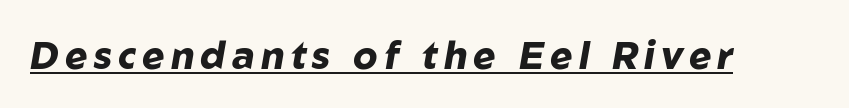
Chunky letters — that's bold for sure. Varying glyph widths throughout — classic text-font behaviour. The glyphs look as if they've been sheared to an angle. Underlining? Definitely there.
